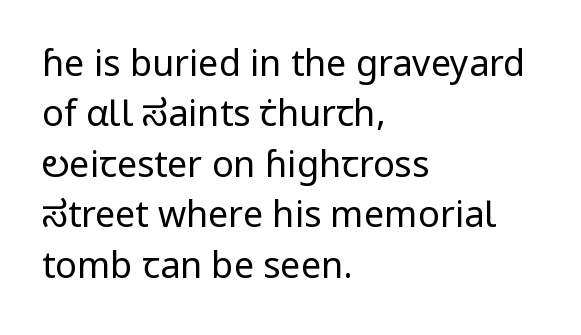
Q: Is the text bold? A: No.
Q: Is the text italic (slanted)? A: No, it is upright.
Q: Is the typeface a serif or a sans-serif typeface? A: Sans-serif.
Q: Is the text underlined? A: No.
Q: How is the paragraph aligned? A: Left-aligned.
Q: Is the spacing between letters normal or unusually wide? A: Normal.
Q: Is the spacing between lines tight, normal or loose? A: Normal.
Q: Width (condensed, normal, or wide)? A: Normal.
Q: Stroke contrast? A: Low.
Q: x-height? A: Medium.
Q: Monospaced? A: No.
